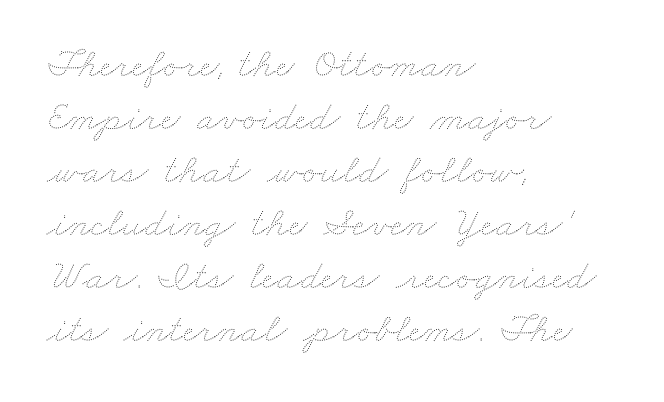
The image shows 42 px thin, wide type; set left-aligned, normal line spacing (1.26x), normal letter spacing, not underlined; medium stroke contrast and a small x-height.
